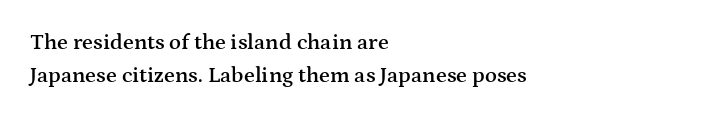
Q: Is the text bold? A: Semi-bold.
Q: Is the text italic (slanted)? A: No, it is upright.
Q: Is the text underlined? A: No.
Q: How is the paragraph aligned? A: Left-aligned.
Q: Is the spacing between letters normal or unusually wide? A: Normal.
Q: Is the spacing between lines tight, normal or loose? A: Normal.
